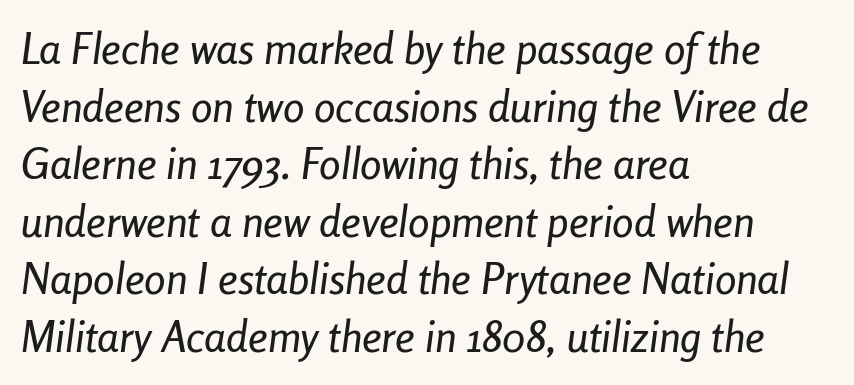
{"italic": "yes", "lean": "right", "slant_degrees": 8, "width": "condensed", "stroke_contrast": "low", "x_height": "medium", "monospaced": "no", "underline": "no", "align": "left", "line_spacing": "normal", "line_spacing_ratio": 1.34, "letter_spacing": "normal", "letter_spacing_em": 0.0, "glyph_px": 43}
